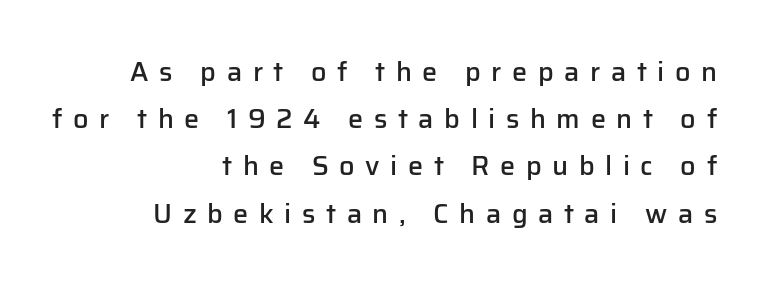
The image shows 27 px text type, upright; set right-aligned, line spacing 1.75x, unusually wide letter spacing (+0.39 em), not underlined.
